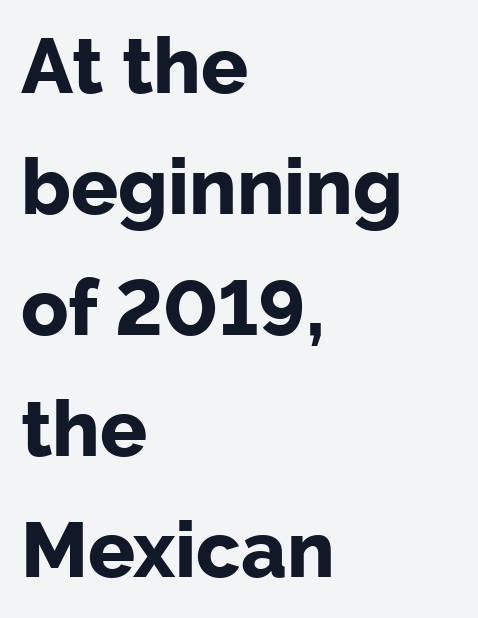
Q: Is the text bold? A: Yes.
Q: Is the text italic (slanted)? A: No, it is upright.
Q: Is the typeface a serif or a sans-serif typeface? A: Sans-serif.
Q: Is the text underlined? A: No.
Q: How is the paragraph aligned? A: Left-aligned.
Q: Is the spacing between letters normal or unusually wide? A: Normal.
Q: Is the spacing between lines tight, normal or loose? A: Normal.
Q: Width (condensed, normal, or wide)? A: Normal.
Q: Stroke contrast? A: Low.
Q: x-height? A: Medium.
Q: Monospaced? A: No.
